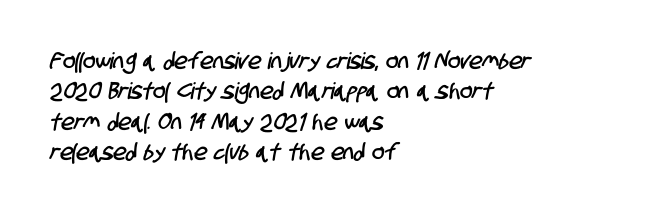
{"underline": "no", "align": "left", "line_spacing": "normal", "line_spacing_ratio": 1.32, "letter_spacing": "normal", "letter_spacing_em": 0.0, "glyph_px": 23}
